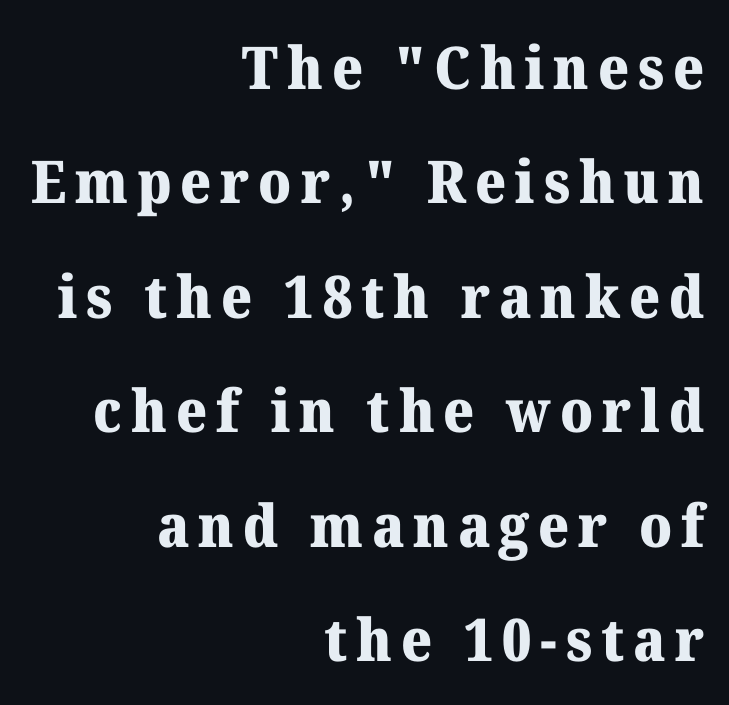
{"serif": "yes", "italic": "no", "bold": "yes", "weight": "heavy", "width": "normal", "stroke_contrast": "medium", "x_height": "medium", "monospaced": "no", "underline": "no", "align": "right", "line_spacing": "loose", "line_spacing_ratio": 1.94, "glyph_px": 59}
